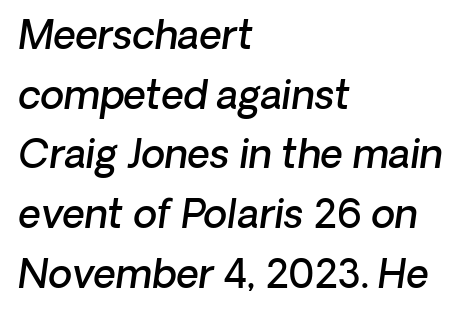
{"serif": "no", "bold": "semi", "weight": "semibold", "width": "normal", "stroke_contrast": "low", "x_height": "medium", "monospaced": "no", "underline": "no", "align": "left", "line_spacing": "normal", "line_spacing_ratio": 1.53, "letter_spacing": "normal", "letter_spacing_em": 0.0, "glyph_px": 39}
